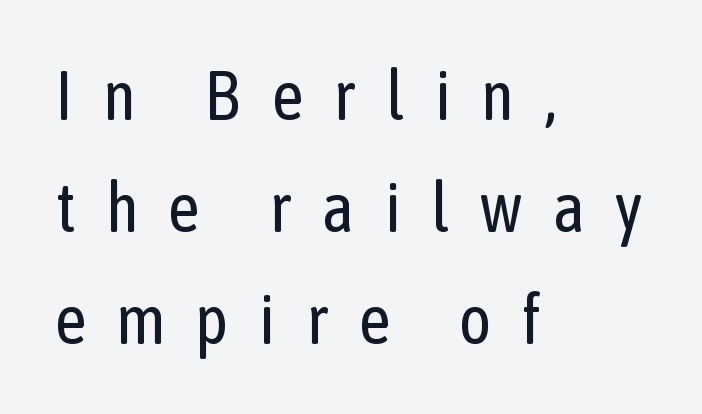
{"serif": "no", "italic": "no", "bold": "no", "weight": "regular", "width": "condensed", "stroke_contrast": "low", "x_height": "medium", "monospaced": "no", "underline": "no", "align": "left", "line_spacing": "normal", "line_spacing_ratio": 1.62, "letter_spacing": "wide", "letter_spacing_em": 0.43, "glyph_px": 69}
